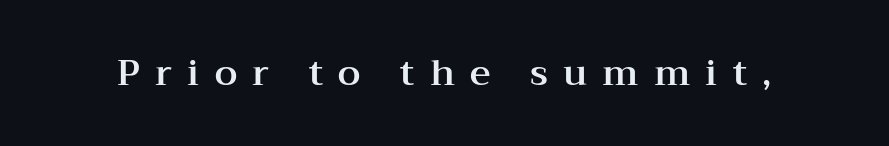
Q: Is the text italic (slanted)? A: No, it is upright.
Q: Is the typeface a serif or a sans-serif typeface? A: Serif.
Q: Is the text underlined? A: No.
Q: Is the spacing between letters normal or unusually wide? A: Unusually wide.
Q: Width (condensed, normal, or wide)? A: Wide.
Q: Stroke contrast? A: Medium.
Q: x-height? A: Medium.
Q: Monospaced? A: No.
